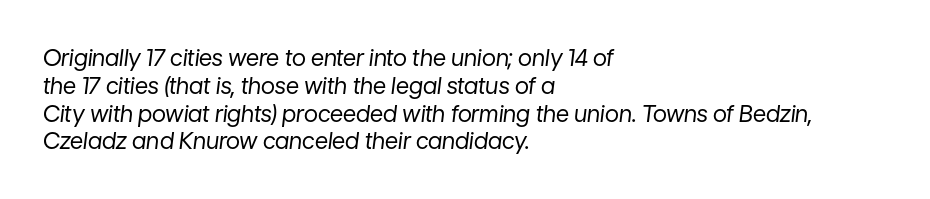
Descenders hang freely into open space. Rendered with sloped, italic letterforms. Here the glyphs are tracked normally, forming tight word shapes. The cut favours lightness, reaching ordinary text weight at its darkest. The text block is weighted toward the left margin, trailing off unevenly rightward.
